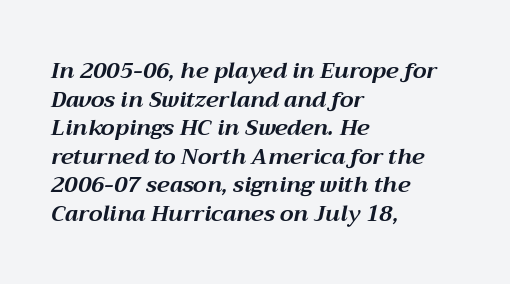
{"italic": "yes", "lean": "right", "slant_degrees": 12, "bold": "yes", "underline": "no", "align": "left", "line_spacing": "normal", "line_spacing_ratio": 1.3, "letter_spacing": "normal", "letter_spacing_em": 0.0, "glyph_px": 22}
